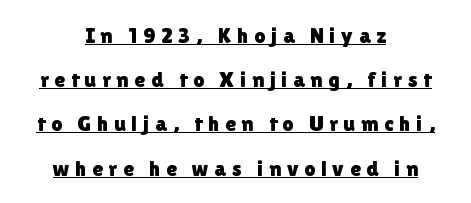
{"italic": "no", "underline": "yes", "align": "center", "line_spacing": "loose", "line_spacing_ratio": 2.01, "letter_spacing": "wide", "letter_spacing_em": 0.26, "glyph_px": 22}
